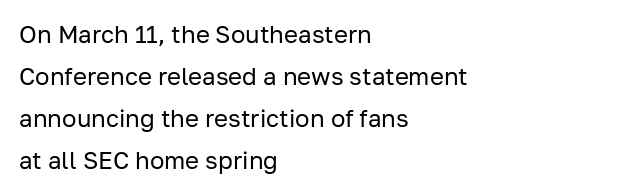
{"italic": "no", "bold": "no", "underline": "no", "align": "left", "line_spacing_ratio": 1.75, "letter_spacing": "normal", "letter_spacing_em": 0.0, "glyph_px": 24}
